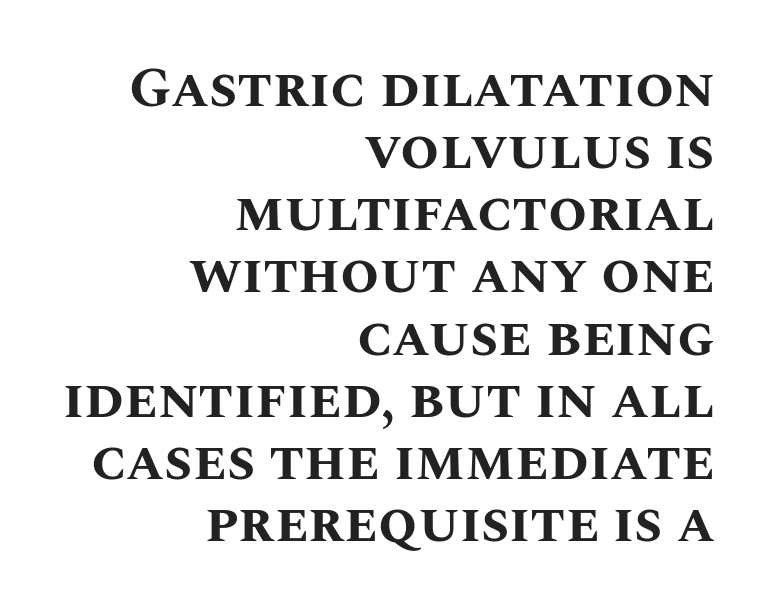
The image shows 56 px bold type, upright; set right-aligned, tight line spacing (1.11x), normal letter spacing, not underlined; medium stroke contrast and a large x-height.
